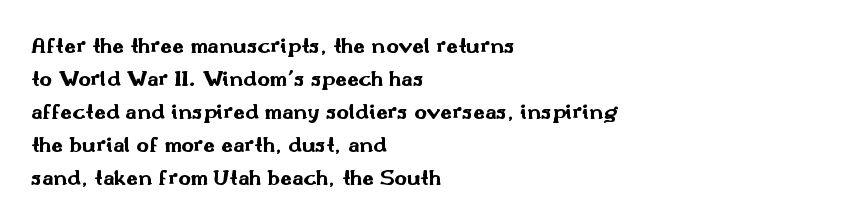
The image shows 24 px bold type, upright; set left-aligned, normal line spacing (1.37x), normal letter spacing, not underlined.
